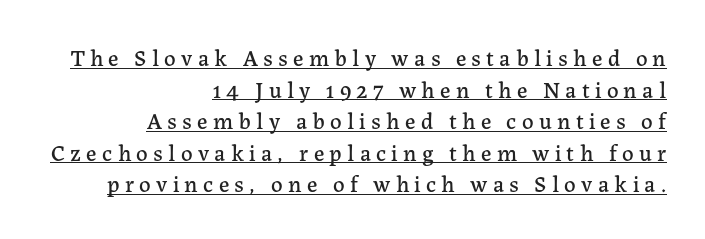
A flush-right, rag-left setting is used for this passage. The type is letterspaced generously, with wide tracking. You can tell it's not italic because the verticals are truly vertical. This rendering features underlined lettering.
